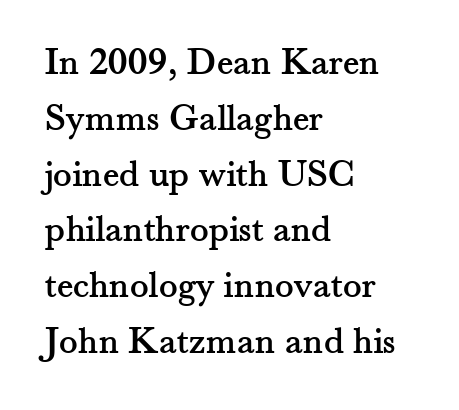
The image shows 39 px serif type, upright; set left-aligned, normal line spacing (1.43x), normal letter spacing, not underlined; medium stroke contrast and a small x-height.
